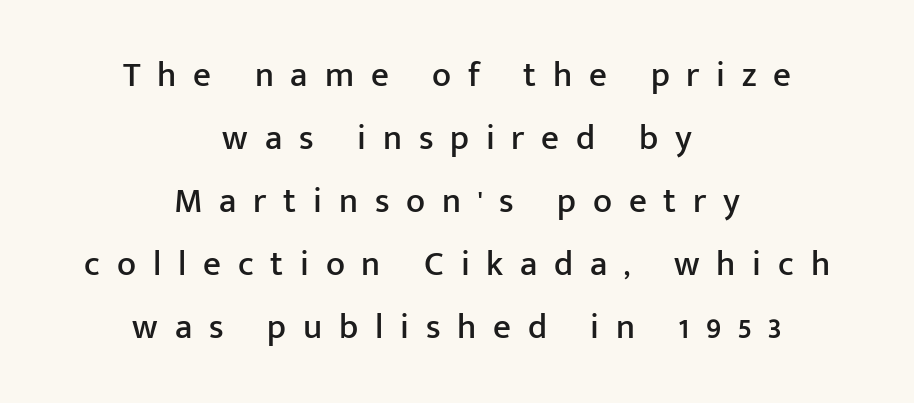
The image shows 35 px sans-serif type, upright; set centered, line spacing 1.8x, unusually wide letter spacing (+0.48 em), not underlined; low stroke contrast and a medium x-height.
